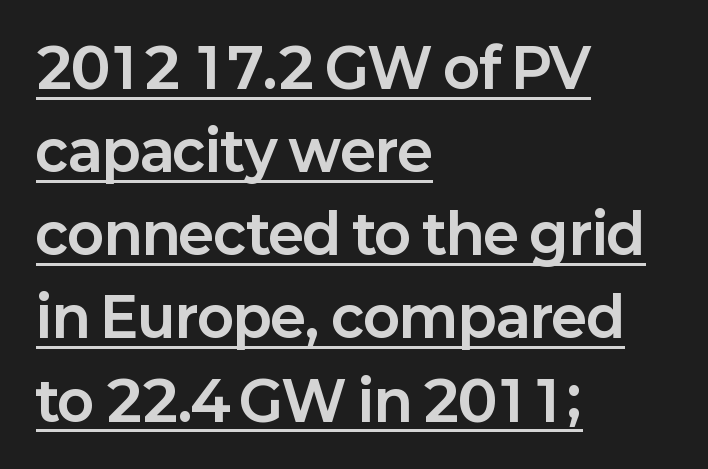
Strokes here are thick enough to call this a true bold. Short and long lines alike share a common starting point at left. The letters advance in unequal steps, a hallmark of proportional type. Observe the ordinary spacing: letters are neighbours, not strangers.
